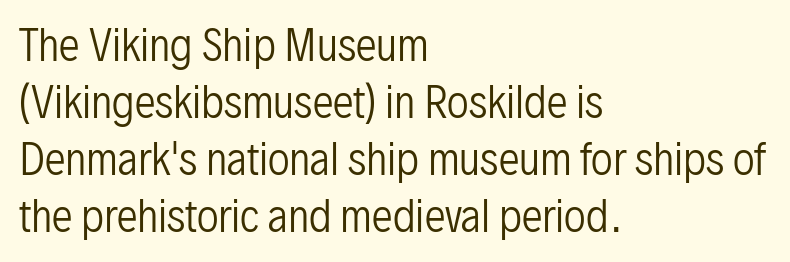
The words here are not underlined. Compared with a centered layout, this one pins lines to the left instead. The rendering uses a moderate line-height, typical for paragraphs. Serifs: no, the terminals of the letterforms are clean.
